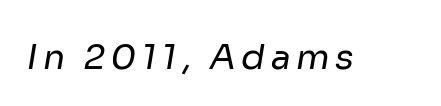
The passage shown is typeset with a sans-serif family. Underline: absent. The cut favours lightness, reaching ordinary text weight at its darkest. Varying glyph widths throughout — classic text-font behaviour.
